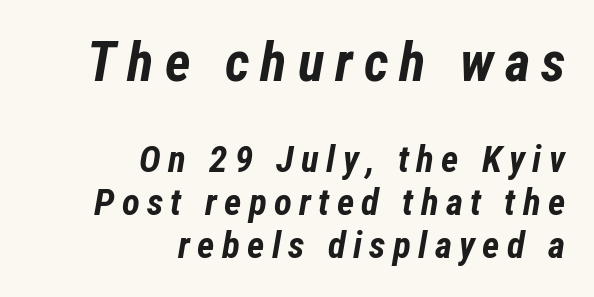
Q: Is the text bold? A: Yes.
Q: Is the text italic (slanted)? A: Yes, it leans right by about 12 degrees.
Q: Is the text underlined? A: No.
Q: How is the paragraph aligned? A: Right-aligned.
Q: Is the spacing between letters normal or unusually wide? A: Unusually wide.
Q: Which block of text is set in a larger size, the first (top) or the second (bottom)? A: The first (top) one.
Q: Width (condensed, normal, or wide)? A: Condensed.
Q: Stroke contrast? A: Low.
Q: x-height? A: Medium.
Q: Monospaced? A: No.
